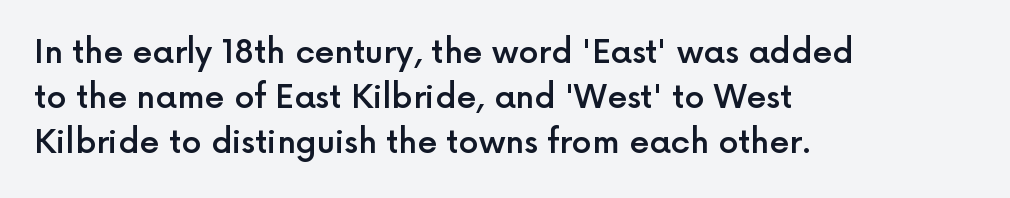
Q: Is the text bold? A: Semi-bold.
Q: Is the text italic (slanted)? A: No, it is upright.
Q: Is the typeface a serif or a sans-serif typeface? A: Sans-serif.
Q: Is the text underlined? A: No.
Q: How is the paragraph aligned? A: Left-aligned.
Q: Is the spacing between letters normal or unusually wide? A: Normal.
Q: Is the spacing between lines tight, normal or loose? A: Normal.
Q: Width (condensed, normal, or wide)? A: Normal.
Q: x-height? A: Medium.
Q: Monospaced? A: No.
